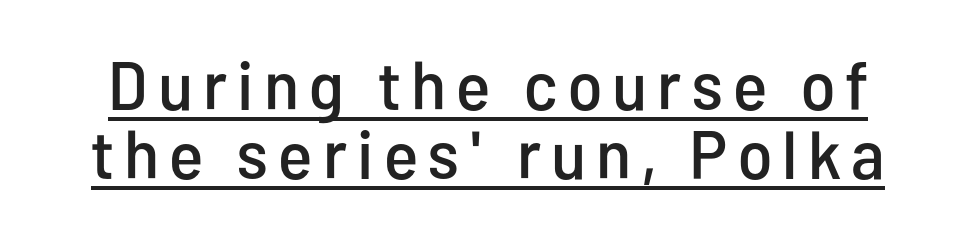
{"serif": "no", "italic": "no", "width": "condensed", "stroke_contrast": "low", "x_height": "medium", "monospaced": "no", "underline": "yes", "line_spacing": "tight", "line_spacing_ratio": 1.02, "glyph_px": 68}
